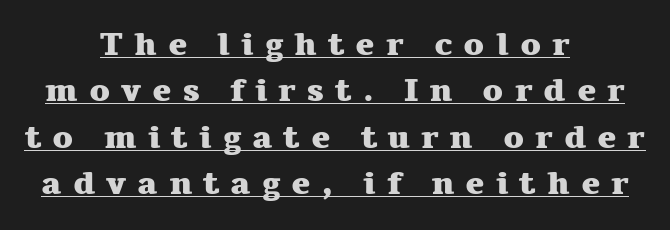
{"serif": "yes", "italic": "no", "bold": "yes", "weight": "heavy", "width": "wide", "stroke_contrast": "medium", "x_height": "medium", "monospaced": "no", "underline": "yes", "align": "center", "line_spacing": "normal", "line_spacing_ratio": 1.45, "letter_spacing": "wide", "letter_spacing_em": 0.34, "glyph_px": 32}
